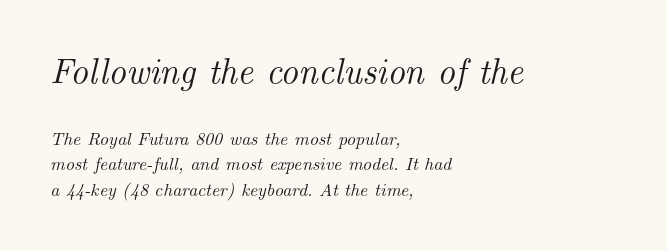
The image shows 35 px serif type, italic (leaning right); set left-aligned, normal line spacing (1.42x), normal letter spacing, not underlined; the first (top) block is 1.94x larger; medium stroke contrast and a small x-height.
